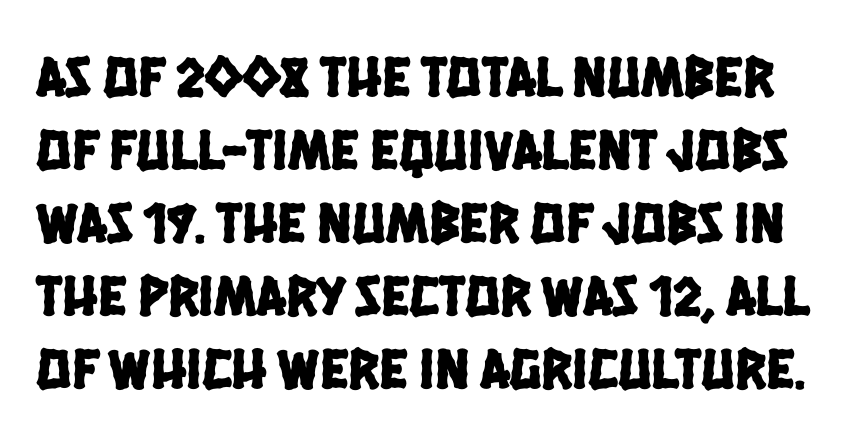
{"serif": "no", "width": "condensed", "stroke_contrast": "low", "x_height": "large", "monospaced": "no", "underline": "no", "line_spacing": "normal", "line_spacing_ratio": 1.26, "letter_spacing": "normal", "letter_spacing_em": 0.0, "glyph_px": 58}
